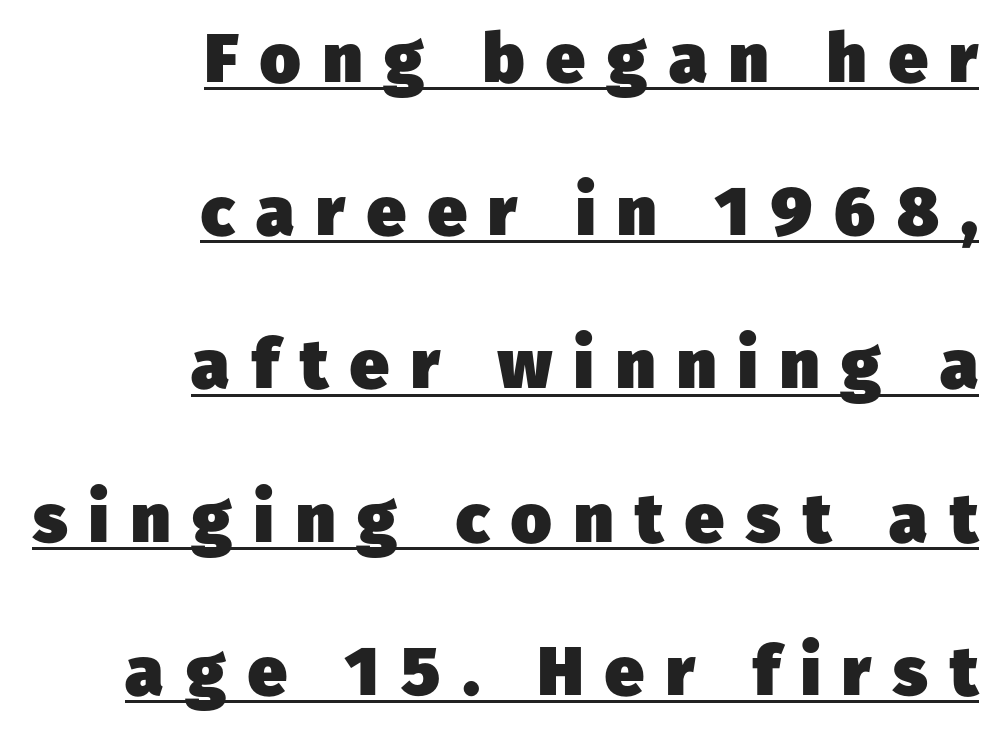
The image shows 69 px heavy sans-serif type; set right-aligned, loose line spacing (2.22x), unusually wide letter spacing (+0.32 em), underlined; low stroke contrast and a medium x-height.
